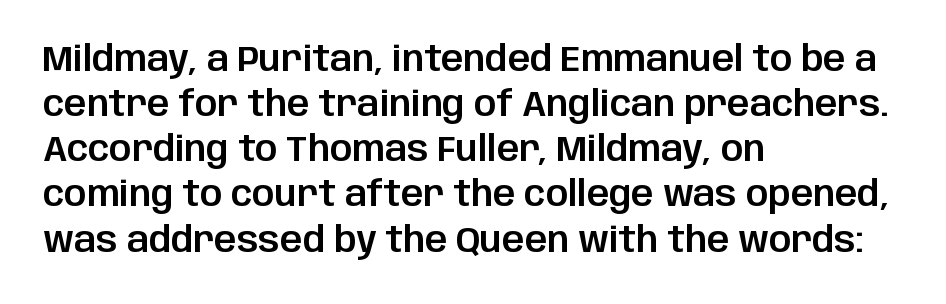
Q: Is the text italic (slanted)? A: No, it is upright.
Q: Is the typeface a serif or a sans-serif typeface? A: Sans-serif.
Q: Is the text underlined? A: No.
Q: How is the paragraph aligned? A: Left-aligned.
Q: Is the spacing between letters normal or unusually wide? A: Normal.
Q: Is the spacing between lines tight, normal or loose? A: Normal.
Q: Width (condensed, normal, or wide)? A: Normal.
Q: Stroke contrast? A: Low.
Q: x-height? A: Large.
Q: Monospaced? A: No.
